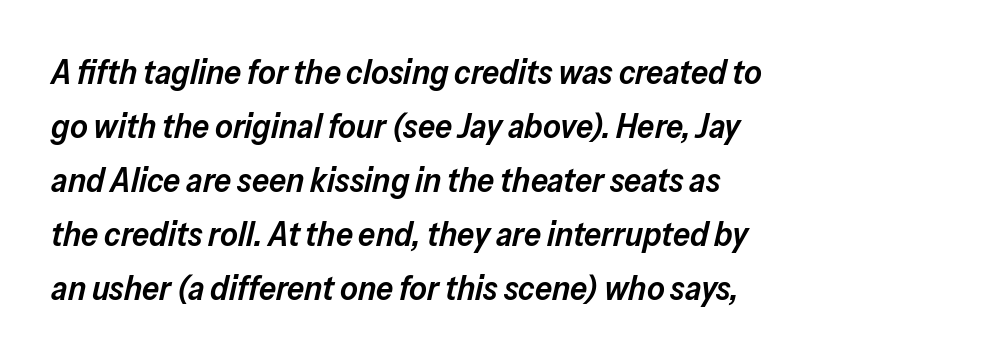
{"italic": "yes", "lean": "right", "slant_degrees": 13, "bold": "semi", "weight": "semibold", "width": "normal", "stroke_contrast": "low", "x_height": "medium", "monospaced": "no", "underline": "no", "align": "left", "line_spacing": "normal", "line_spacing_ratio": 1.59, "letter_spacing": "normal", "letter_spacing_em": 0.0, "glyph_px": 34}
